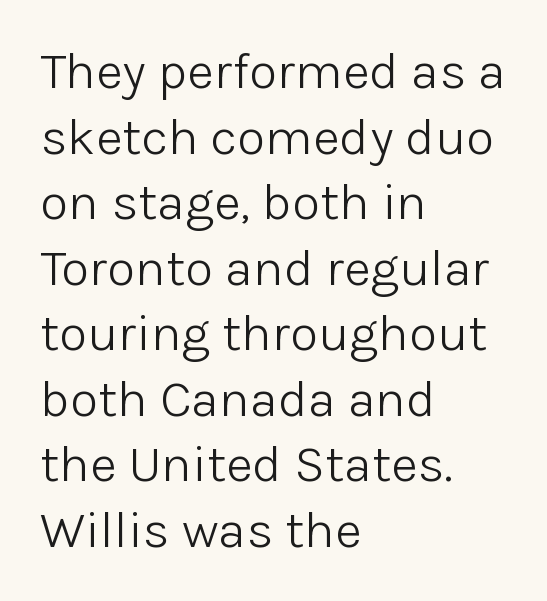
The image shows 52 px light sans-serif type, upright; set left-aligned, normal line spacing (1.26x), normal letter spacing, not underlined; low stroke contrast and a medium x-height.
